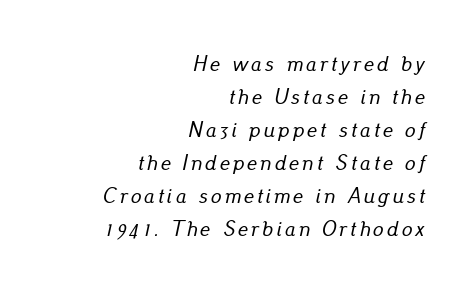
Q: Is the text italic (slanted)? A: Yes, it leans right by about 13 degrees.
Q: Is the text underlined? A: No.
Q: How is the paragraph aligned? A: Right-aligned.
Q: Is the spacing between lines tight, normal or loose? A: Normal.
